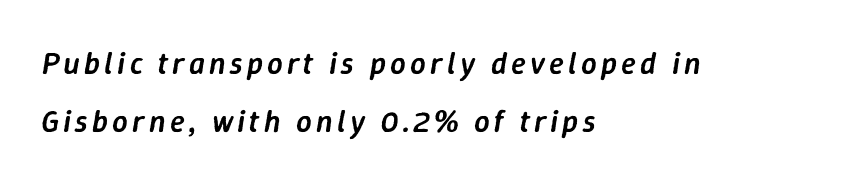
The image shows 31 px semibold type, italic (leaning right); set left-aligned, line spacing 1.87x, not underlined; low stroke contrast and a medium x-height.
